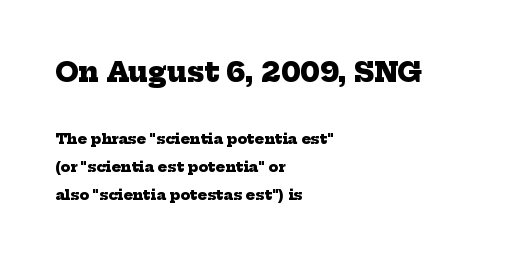
The image shows 27 px bold type; set left-aligned, loose line spacing (1.99x), normal letter spacing, not underlined; the first (top) block is 1.93x larger.
